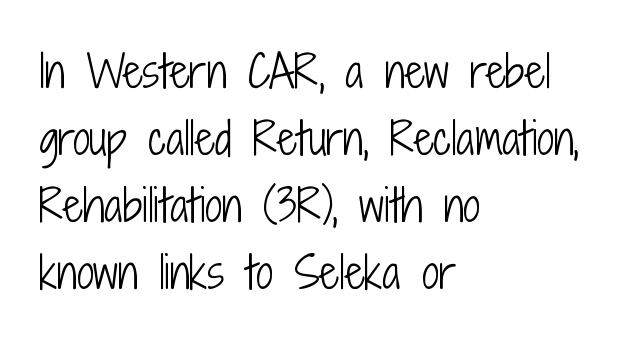
{"serif": "no", "italic": "no", "bold": "no", "weight": "light", "width": "condensed", "stroke_contrast": "low", "x_height": "medium", "monospaced": "no", "underline": "no", "align": "left", "line_spacing": "normal", "line_spacing_ratio": 1.56, "letter_spacing": "normal", "letter_spacing_em": 0.0, "glyph_px": 43}
